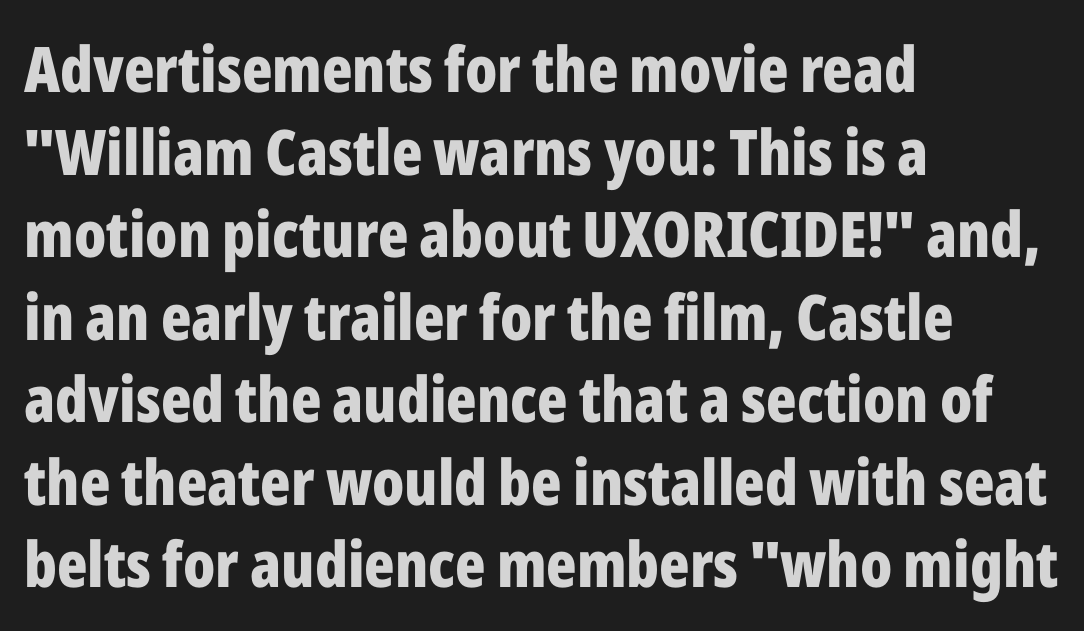
Q: Is the text bold? A: Yes.
Q: Is the text italic (slanted)? A: No, it is upright.
Q: Is the typeface a serif or a sans-serif typeface? A: Sans-serif.
Q: Is the text underlined? A: No.
Q: How is the paragraph aligned? A: Left-aligned.
Q: Is the spacing between letters normal or unusually wide? A: Normal.
Q: Is the spacing between lines tight, normal or loose? A: Normal.
Q: Width (condensed, normal, or wide)? A: Condensed.
Q: Stroke contrast? A: Low.
Q: x-height? A: Medium.
Q: Monospaced? A: No.
